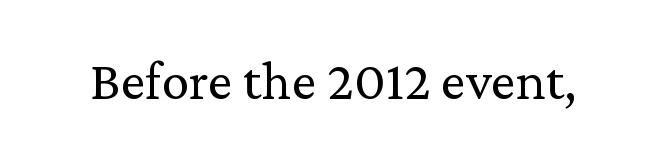
The image shows 56 px regular-weight serif type, upright; set normal letter spacing, not underlined; low stroke contrast and a medium x-height.
